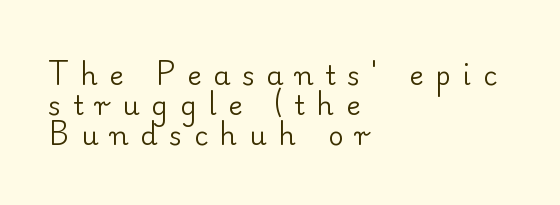
Q: Is the text bold? A: No.
Q: Is the text italic (slanted)? A: No, it is upright.
Q: Is the text underlined? A: No.
Q: How is the paragraph aligned? A: Left-aligned.
Q: Is the spacing between letters normal or unusually wide? A: Unusually wide.
Q: Is the spacing between lines tight, normal or loose? A: Tight.
